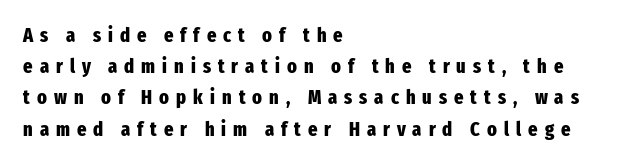
The letters are spread apart with noticeably loose tracking. No word sits above an underline. Notice how the stems are strictly vertical — no italics here. The lines sit at an ordinary, default distance from one another.
